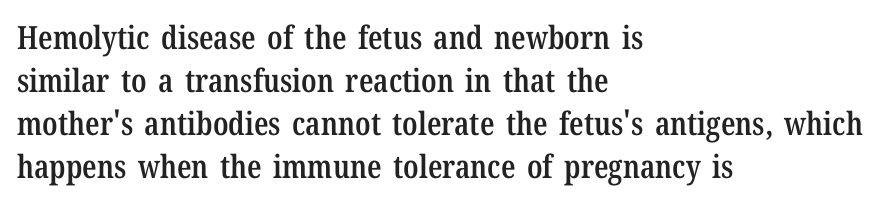
Each glyph is drawn with semibold strokes, heavier than normal yet not fully bold. The line texture is even and compact thanks to regular tracking. The space beneath each line is pristine and unruled. The font family rendered here belongs to the serif group. Compared with a centered layout, this one pins lines to the left instead.
